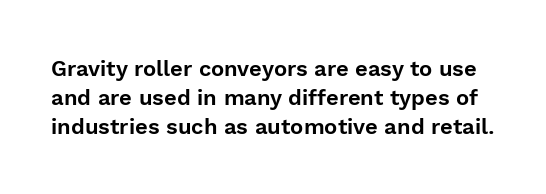
{"italic": "no", "underline": "no", "line_spacing": "normal", "line_spacing_ratio": 1.32, "letter_spacing": "normal", "letter_spacing_em": 0.0, "glyph_px": 22}
